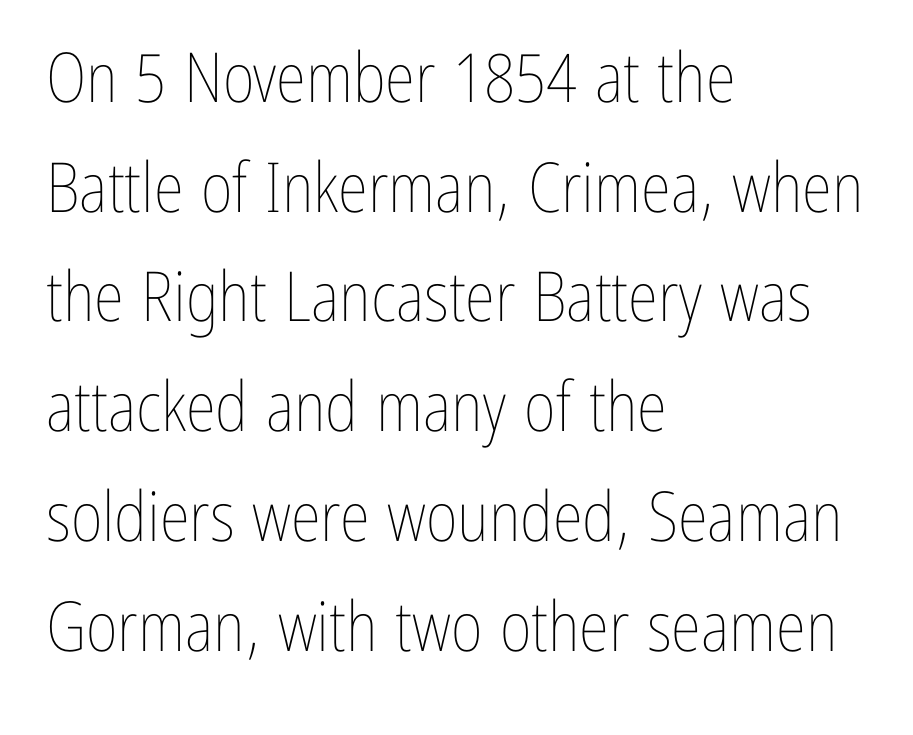
Tracking value appears to be zero — textbook default spacing. The rendering uses natural spacing where letterforms have individual widths. The paragraph shown leans on its left margin. The passage shown is not underscored anywhere. In terms of leading, this rendering sits right in the middle.
